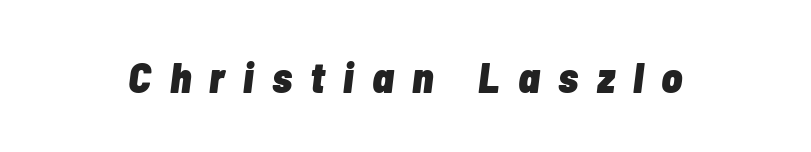
Q: Is the text bold? A: Yes.
Q: Is the text italic (slanted)? A: Yes, it leans right by about 7 degrees.
Q: Is the text underlined? A: No.
Q: Is the spacing between letters normal or unusually wide? A: Unusually wide.
Q: Width (condensed, normal, or wide)? A: Condensed.
Q: Stroke contrast? A: Low.
Q: x-height? A: Medium.
Q: Monospaced? A: No.
